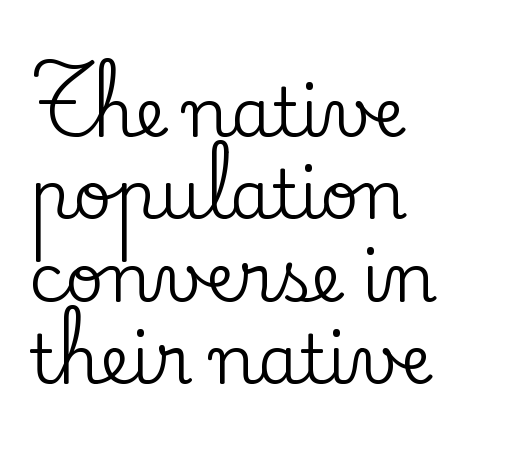
The image shows 67 px serif type, upright; set left-aligned, line spacing 1.23x, normal letter spacing, not underlined; low stroke contrast and a small x-height.
